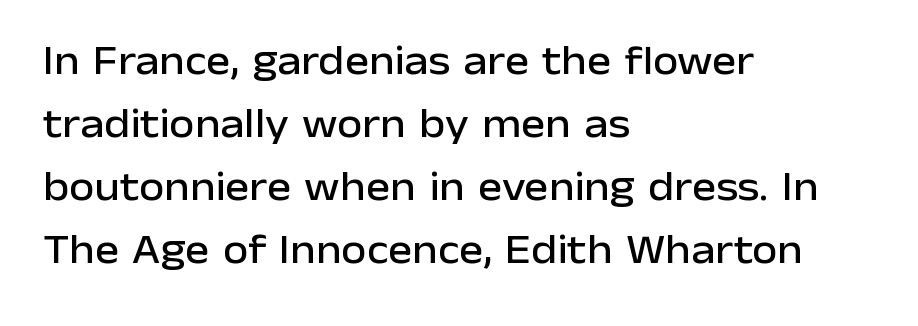
Q: Is the text italic (slanted)? A: No, it is upright.
Q: Is the typeface a serif or a sans-serif typeface? A: Sans-serif.
Q: Is the text underlined? A: No.
Q: How is the paragraph aligned? A: Left-aligned.
Q: Is the spacing between letters normal or unusually wide? A: Normal.
Q: Is the spacing between lines tight, normal or loose? A: Normal.
Q: Width (condensed, normal, or wide)? A: Normal.
Q: Stroke contrast? A: Low.
Q: x-height? A: Medium.
Q: Monospaced? A: No.
